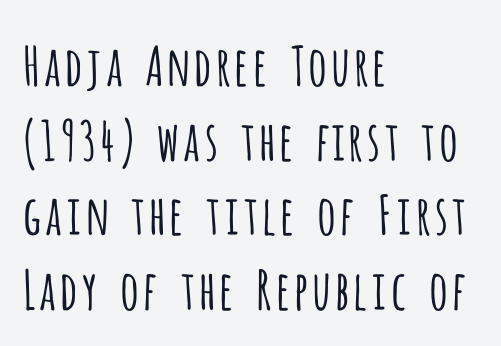
Caption: multi-line text, flush left, ragged right. What kind of face is this? One without serifs — a sans. Every stem runs plumb, perpendicular to the baseline. Tracking value appears to be zero — textbook default spacing.
